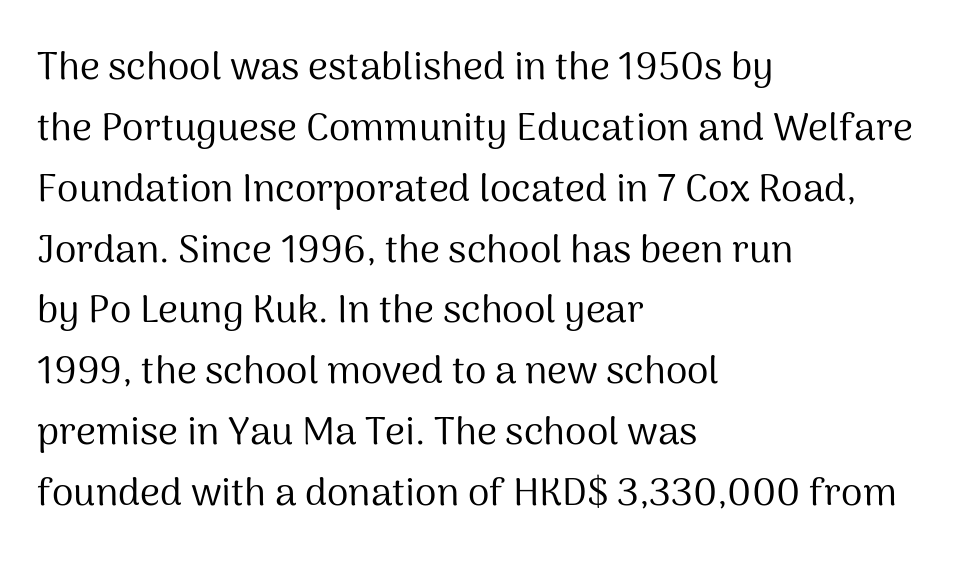
The image shows 39 px regular-weight sans-serif type, upright; set left-aligned, normal line spacing (1.56x), normal letter spacing, not underlined; medium stroke contrast and a medium x-height.
